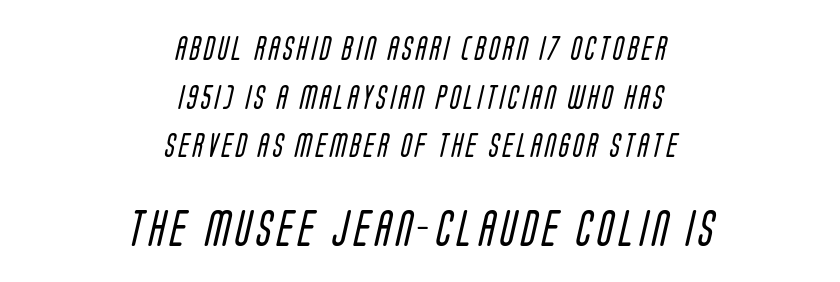
The image shows 36 px regular-weight, condensed sans-serif type; set centered, loose line spacing (2.03x), not underlined; the second (bottom) block is 1.5x larger; low stroke contrast and a large x-height.
